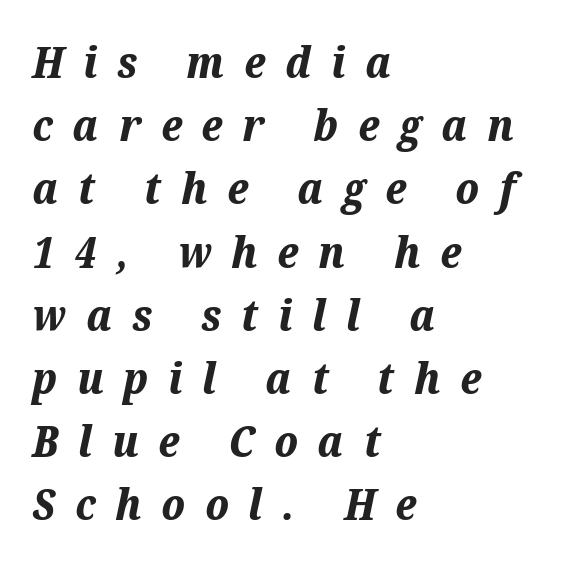
The image shows 43 px bold type, italic (leaning right); set left-aligned, normal line spacing (1.47x), unusually wide letter spacing (+0.46 em), not underlined; medium stroke contrast and a medium x-height.
